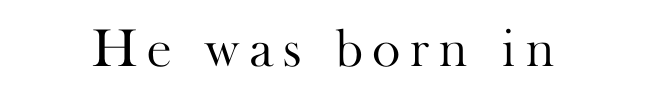
{"serif": "yes", "italic": "no", "bold": "no", "weight": "light", "width": "normal", "stroke_contrast": "high", "x_height": "small", "monospaced": "no", "underline": "no", "glyph_px": 54}
